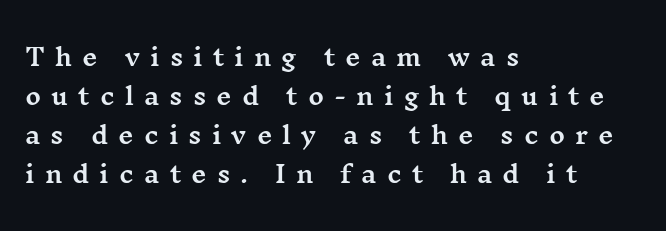
{"italic": "no", "underline": "no", "align": "left", "line_spacing": "normal", "line_spacing_ratio": 1.63, "letter_spacing": "wide", "letter_spacing_em": 0.42, "glyph_px": 24}
